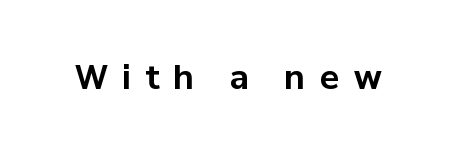
{"serif": "no", "italic": "no", "bold": "yes", "weight": "bold", "width": "normal", "stroke_contrast": "low", "x_height": "medium", "monospaced": "no", "underline": "no", "letter_spacing": "wide", "letter_spacing_em": 0.42, "glyph_px": 33}
